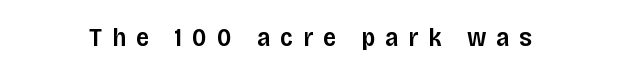
The image shows 26 px text type, upright; set unusually wide letter spacing (+0.38 em), not underlined.
